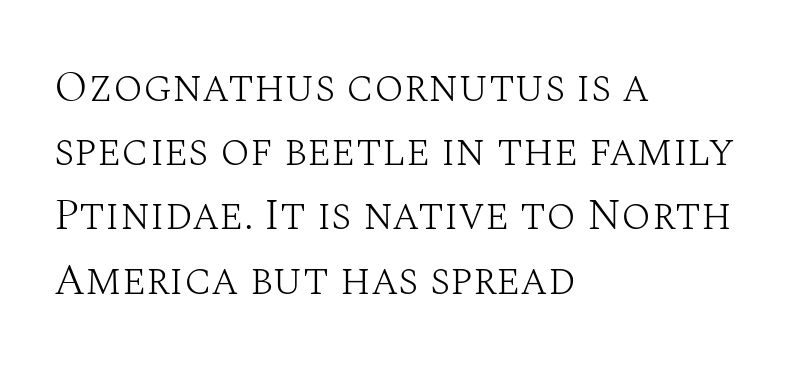
The image shows 44 px light serif type, upright; set left-aligned, normal line spacing (1.46x), normal letter spacing, not underlined; medium stroke contrast and a large x-height.
